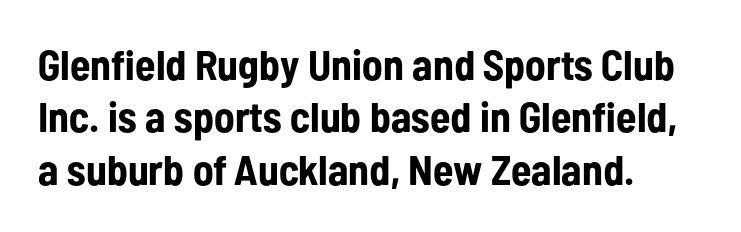
The paragraph shown leans on its left margin. Every letter is thick-stroked: bold, no question. The lettering holds an erect, upright posture throughout. The face used here is proportionally spaced, like ordinary book or web type. Characters follow at the spacing the type designer built in.
